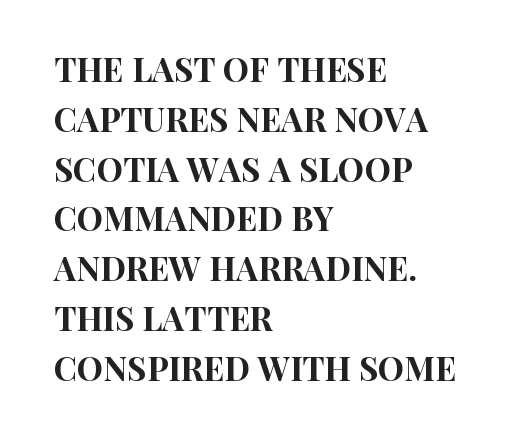
Leading matches the norm, producing a regular column. Here the designer chose a conventional face with non-uniform glyph widths. The designer went with a sans here, leaving each stem footless. Line beginnings align vertically; line endings do not. The glyphs are unaccompanied by any horizontal stroke below them. It's the straight-up-and-down kind of type.
